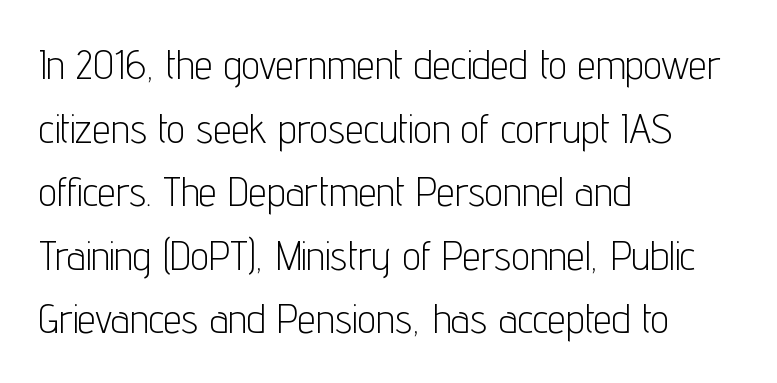
{"serif": "no", "italic": "no", "bold": "no", "weight": "light", "width": "condensed", "stroke_contrast": "low", "x_height": "medium", "monospaced": "no", "underline": "no", "align": "left", "line_spacing": "normal", "line_spacing_ratio": 1.55, "letter_spacing": "normal", "letter_spacing_em": 0.0, "glyph_px": 41}
